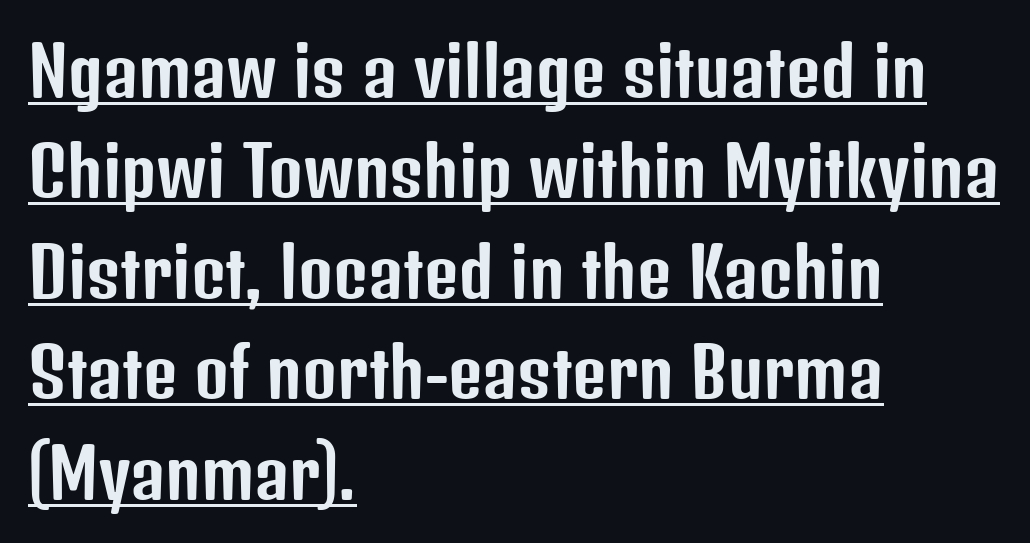
The letters advance in unequal steps, a hallmark of proportional type. A typesetter would call this leading conventional body-copy spacing. The typography opts for an upright posture over an oblique one. These lines are set flush left with a ragged right edge.
